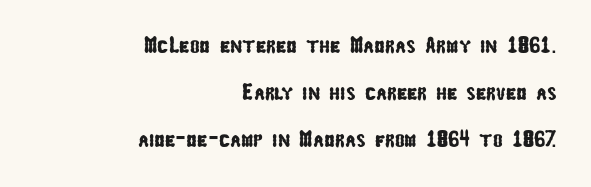
{"underline": "no", "align": "right", "line_spacing": "loose", "line_spacing_ratio": 2.05, "letter_spacing": "normal", "letter_spacing_em": 0.0, "glyph_px": 23}
